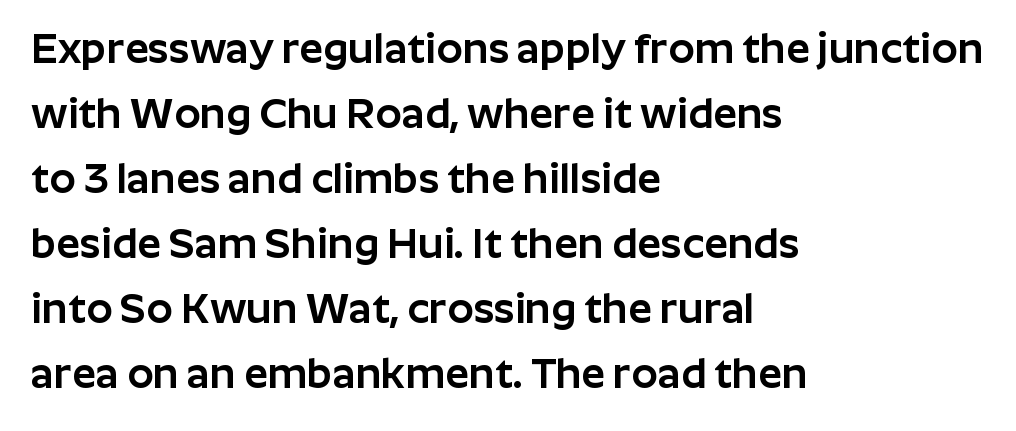
{"serif": "no", "italic": "no", "width": "normal", "stroke_contrast": "low", "x_height": "medium", "monospaced": "no", "underline": "no", "align": "left", "line_spacing": "normal", "line_spacing_ratio": 1.55, "letter_spacing": "normal", "letter_spacing_em": 0.0, "glyph_px": 42}
